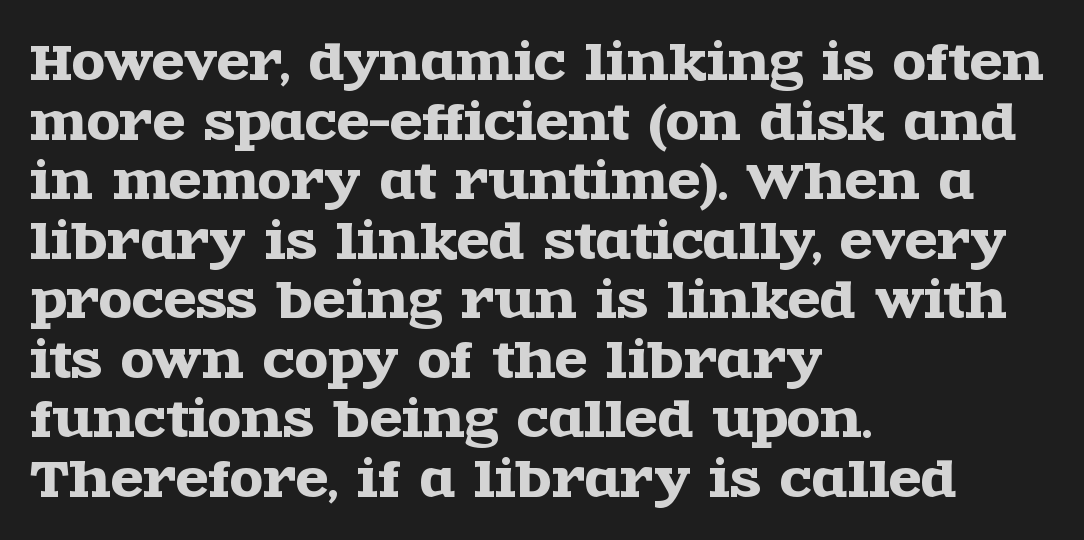
The image shows 48 px wide serif type, upright; set left-aligned, line spacing 1.24x, normal letter spacing, not underlined; a large x-height.
